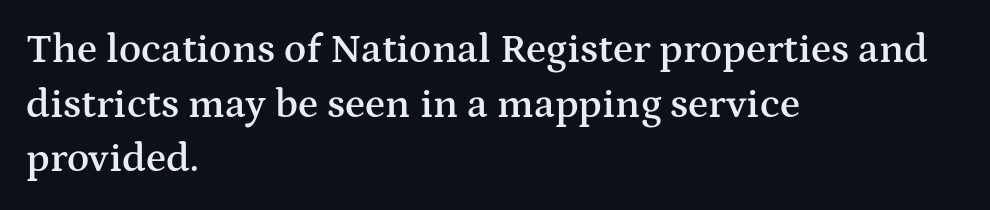
{"serif": "yes", "italic": "no", "bold": "semi", "weight": "semibold", "width": "wide", "stroke_contrast": "medium", "x_height": "medium", "monospaced": "no", "underline": "no", "align": "left", "line_spacing": "normal", "line_spacing_ratio": 1.33, "letter_spacing": "normal", "letter_spacing_em": 0.0, "glyph_px": 41}
